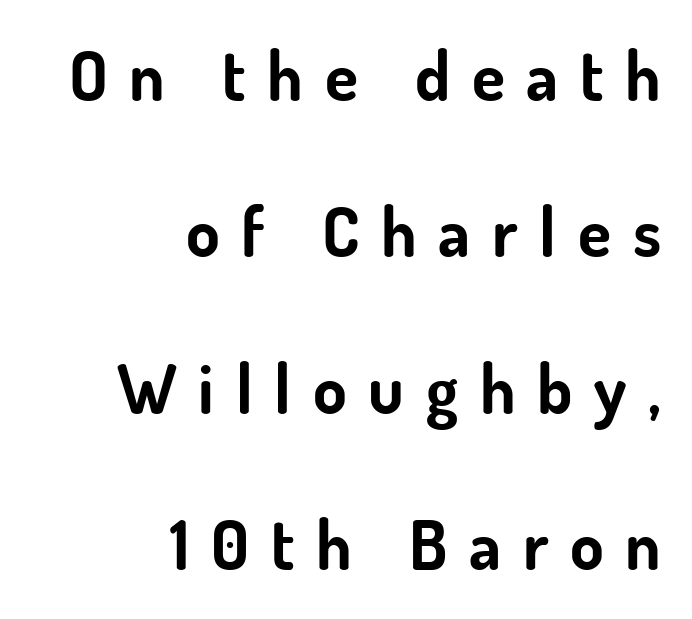
The image shows 68 px bold sans-serif type, upright; set right-aligned, loose line spacing (2.3x), unusually wide letter spacing (+0.32 em), not underlined; low stroke contrast and a small x-height.
